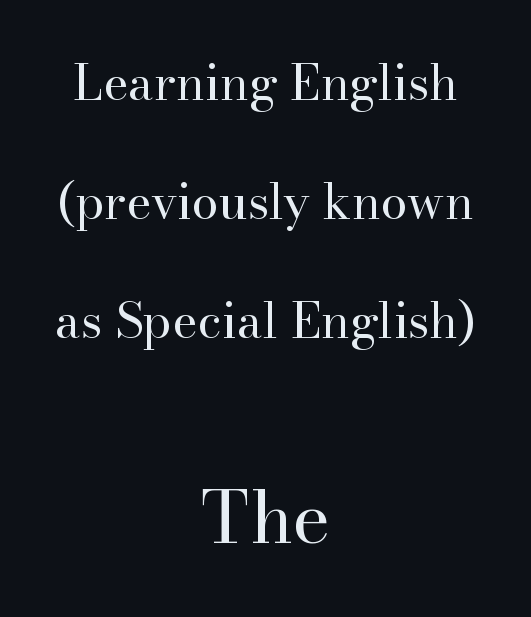
Q: Is the text bold? A: No.
Q: Is the text italic (slanted)? A: No, it is upright.
Q: Is the typeface a serif or a sans-serif typeface? A: Serif.
Q: Is the text underlined? A: No.
Q: How is the paragraph aligned? A: Centered.
Q: Is the spacing between letters normal or unusually wide? A: Normal.
Q: Is the spacing between lines tight, normal or loose? A: Loose.
Q: Which block of text is set in a larger size, the first (top) or the second (bottom)? A: The second (bottom) one.
Q: Width (condensed, normal, or wide)? A: Normal.
Q: Stroke contrast? A: High.
Q: x-height? A: Small.
Q: Monospaced? A: No.
